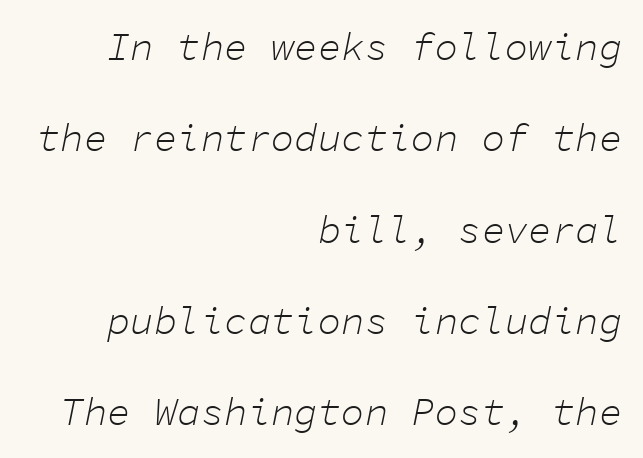
The image shows 39 px light type, italic (leaning right), monospaced; set right-aligned, loose line spacing (2.34x), normal letter spacing, not underlined; low stroke contrast and a medium x-height.
